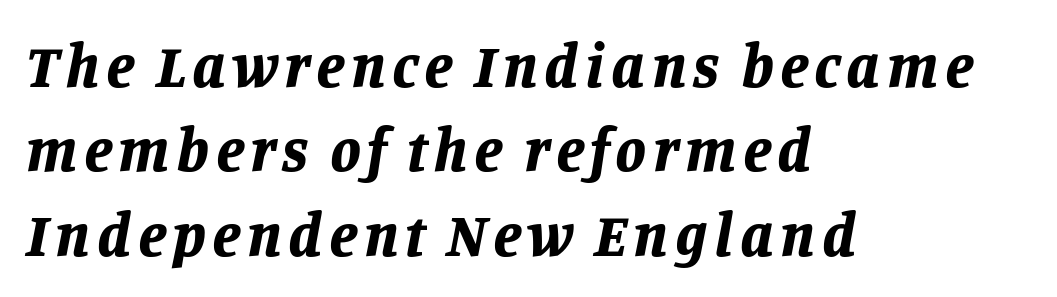
Q: Is the text bold? A: Yes.
Q: Is the text italic (slanted)? A: Yes, it leans right by about 11 degrees.
Q: Is the text underlined? A: No.
Q: How is the paragraph aligned? A: Left-aligned.
Q: Is the spacing between lines tight, normal or loose? A: Normal.
Q: Width (condensed, normal, or wide)? A: Normal.
Q: Stroke contrast? A: Low.
Q: x-height? A: Large.
Q: Monospaced? A: No.
